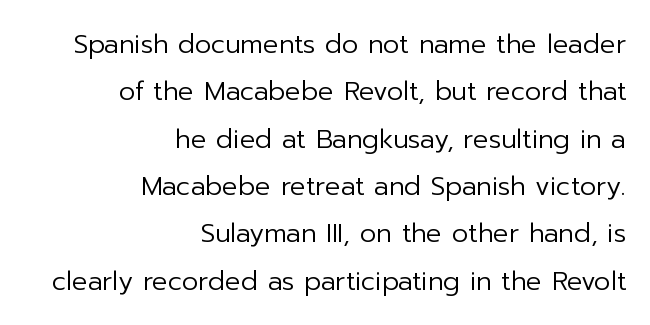
Q: Is the text bold? A: No.
Q: Is the text italic (slanted)? A: No, it is upright.
Q: Is the text underlined? A: No.
Q: How is the paragraph aligned? A: Right-aligned.
Q: Is the spacing between letters normal or unusually wide? A: Normal.
